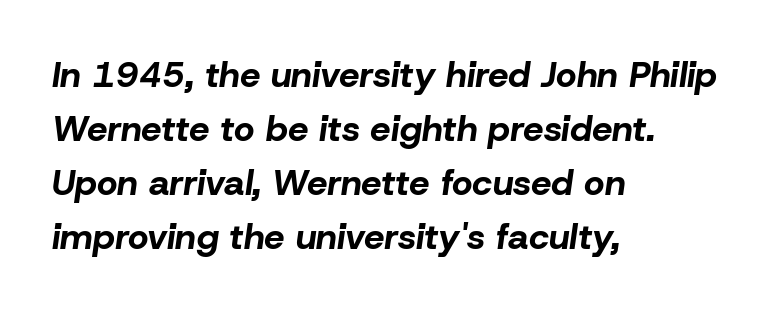
The rendering uses a bold face; every stroke is thick and dark. These lines are set flush left with a ragged right edge. The passage shown leans; its letterforms are oblique. Varying glyph widths throughout — classic text-font behaviour.
